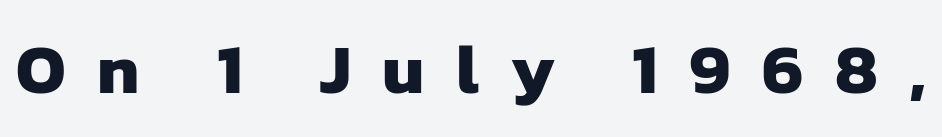
Q: Is the text bold? A: Yes.
Q: Is the typeface a serif or a sans-serif typeface? A: Sans-serif.
Q: Is the text underlined? A: No.
Q: Is the spacing between letters normal or unusually wide? A: Unusually wide.
Q: Width (condensed, normal, or wide)? A: Normal.
Q: Stroke contrast? A: Low.
Q: x-height? A: Medium.
Q: Monospaced? A: No.
